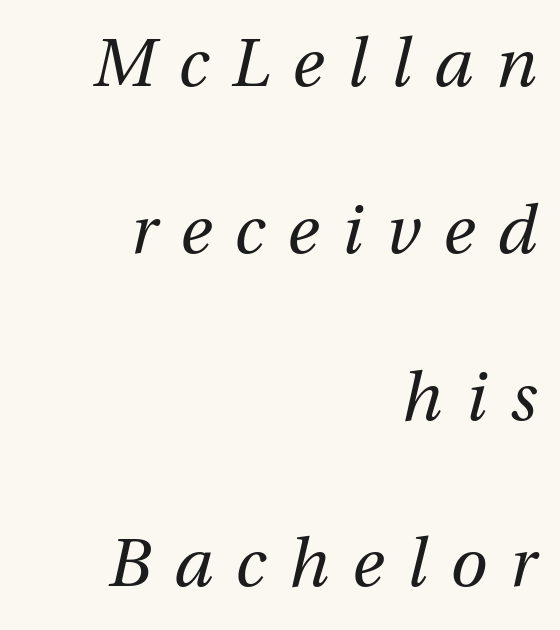
The image shows 67 px regular-weight type, italic (leaning right); set right-aligned, loose line spacing (2.49x), unusually wide letter spacing (+0.35 em), not underlined; medium stroke contrast and a medium x-height.
